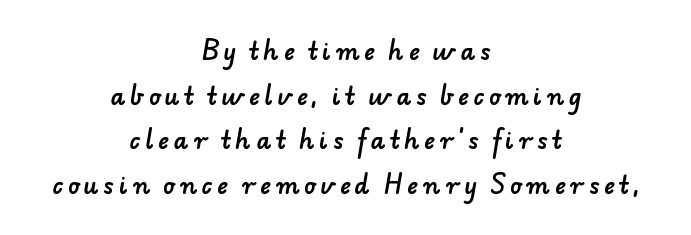
{"underline": "no", "align": "center", "line_spacing": "loose", "line_spacing_ratio": 1.94, "letter_spacing": "wide", "letter_spacing_em": 0.21, "glyph_px": 23}
